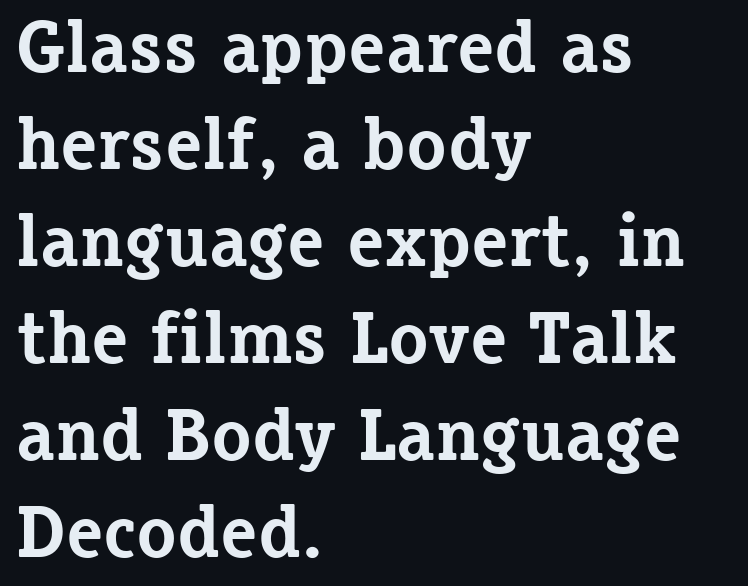
The rendering uses natural spacing where letterforms have individual widths. Caption: standard tracking, unaltered. This block has exactly the height ordinary leading produces. The characters look thick and weighty, a clear bold. This is the regular roman posture of the typeface.
